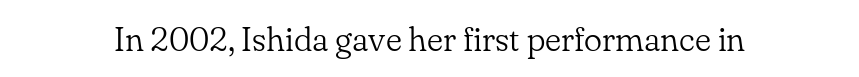
Glyph-to-glyph distance matches everyday printed text. Rule under the text: the space is simply empty. Every stem runs plumb, perpendicular to the baseline. Character widths vary here, with narrow letters taking less room than wide ones. Letters have the restrained weight of plain body copy at most.
